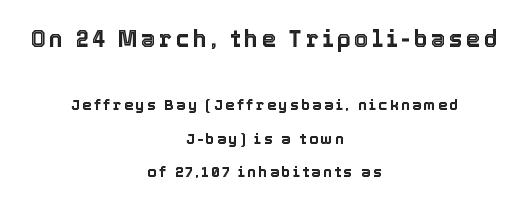
The image shows 23 px text type, upright; set centered, loose line spacing (2.24x), not underlined; the first (top) block is 1.53x larger.
